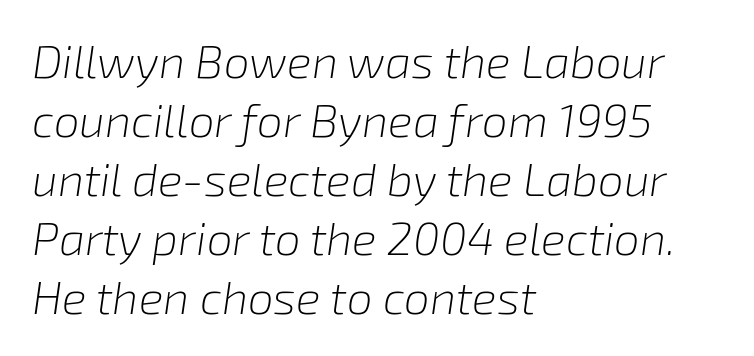
Q: Is the text bold? A: No.
Q: Is the text italic (slanted)? A: Yes, it leans right by about 8 degrees.
Q: Is the text underlined? A: No.
Q: How is the paragraph aligned? A: Left-aligned.
Q: Is the spacing between letters normal or unusually wide? A: Normal.
Q: Is the spacing between lines tight, normal or loose? A: Normal.
Q: Width (condensed, normal, or wide)? A: Normal.
Q: Stroke contrast? A: Low.
Q: x-height? A: Medium.
Q: Monospaced? A: No.
